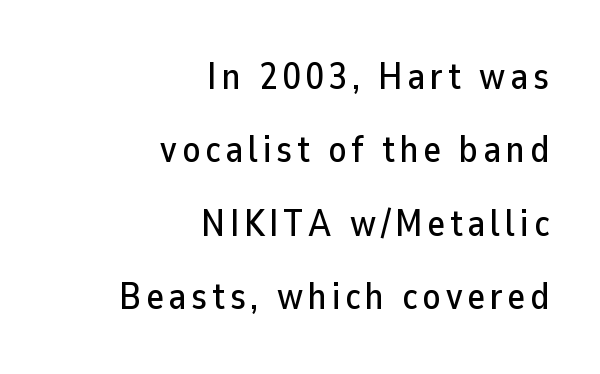
{"serif": "no", "italic": "no", "width": "normal", "stroke_contrast": "low", "x_height": "medium", "monospaced": "no", "underline": "no", "align": "right", "line_spacing": "loose", "line_spacing_ratio": 1.98, "glyph_px": 37}
